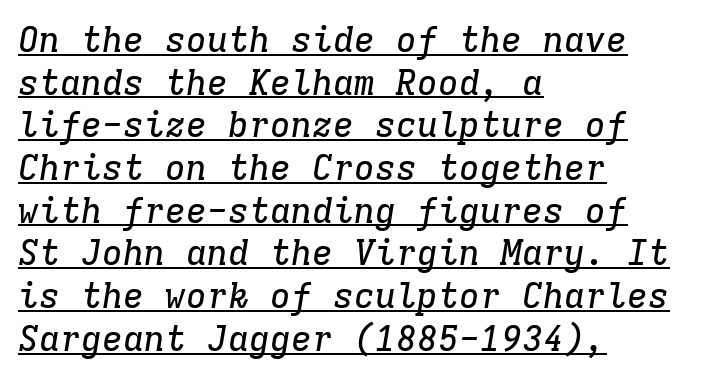
{"serif": "yes", "italic": "yes", "lean": "right", "slant_degrees": 9, "width": "normal", "stroke_contrast": "low", "x_height": "medium", "monospaced": "yes", "underline": "yes", "align": "left", "line_spacing_ratio": 1.22, "letter_spacing": "normal", "letter_spacing_em": 0.0, "glyph_px": 35}
